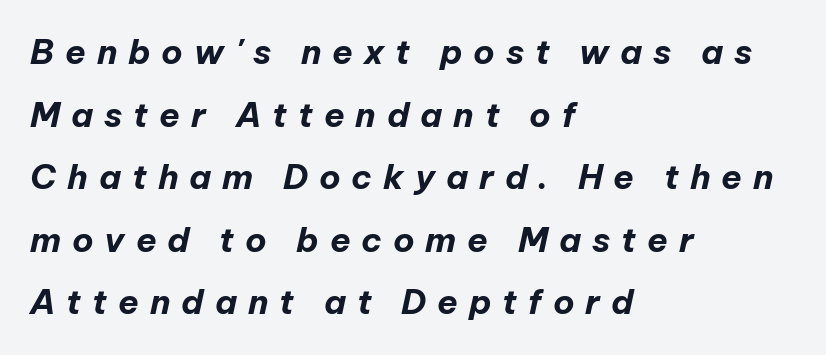
This rendering widens character spacing well past its baseline value. This sample is left-justified, so line endings fall wherever the words run out. Characters are canted at an angle relative to the baseline's perpendicular. Set as a true bold cut, around the 700 mark. Varying glyph widths throughout — classic text-font behaviour.
